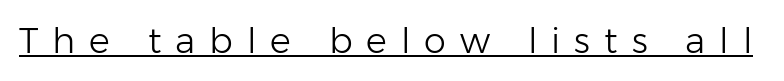
The image shows 35 px light sans-serif type, upright; set unusually wide letter spacing (+0.4 em), underlined; low stroke contrast and a medium x-height.
